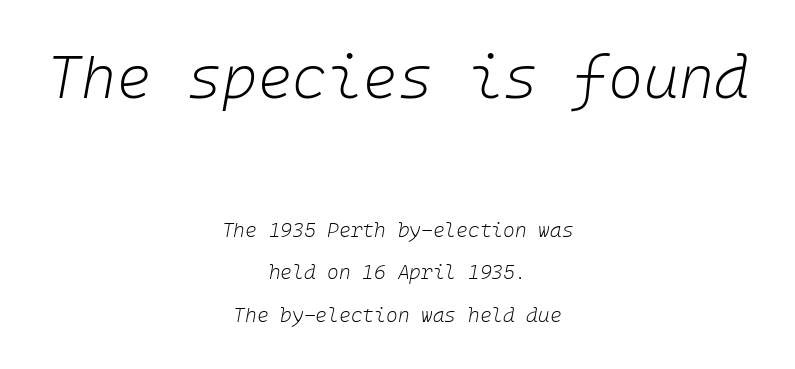
The typesetter chose a symmetrical, centered arrangement here. Each new line begins a long way beneath the previous one. Character size in the leading block exceeds that of the trailing block. The horizontal fit of the characters is conventional and even.
